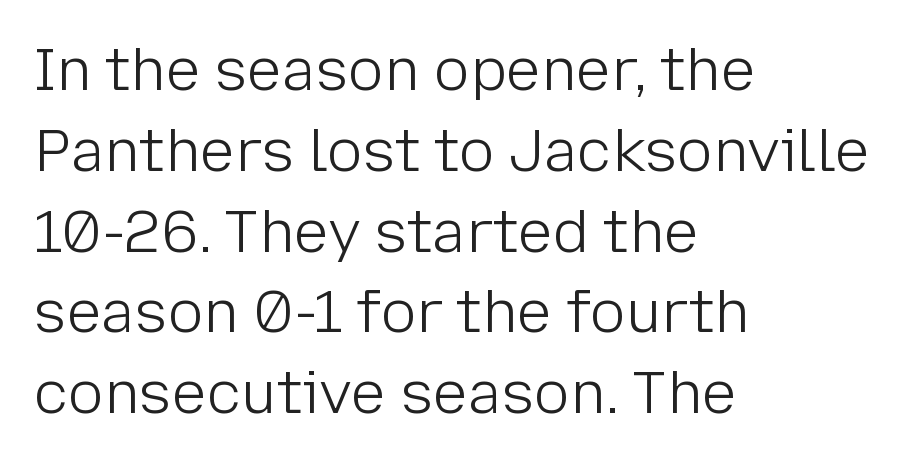
Q: Is the text bold? A: No.
Q: Is the text italic (slanted)? A: No, it is upright.
Q: Is the typeface a serif or a sans-serif typeface? A: Sans-serif.
Q: Is the text underlined? A: No.
Q: How is the paragraph aligned? A: Left-aligned.
Q: Is the spacing between letters normal or unusually wide? A: Normal.
Q: Is the spacing between lines tight, normal or loose? A: Normal.
Q: Width (condensed, normal, or wide)? A: Normal.
Q: Stroke contrast? A: Low.
Q: x-height? A: Medium.
Q: Monospaced? A: No.
